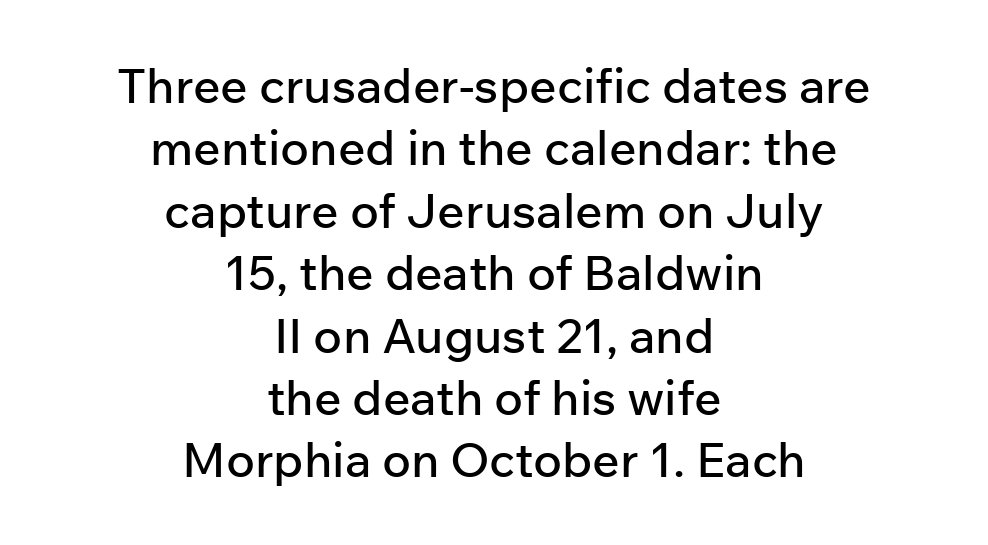
Q: Is the text italic (slanted)? A: No, it is upright.
Q: Is the typeface a serif or a sans-serif typeface? A: Sans-serif.
Q: Is the text underlined? A: No.
Q: How is the paragraph aligned? A: Centered.
Q: Is the spacing between letters normal or unusually wide? A: Normal.
Q: Is the spacing between lines tight, normal or loose? A: Normal.
Q: Width (condensed, normal, or wide)? A: Normal.
Q: Stroke contrast? A: Low.
Q: x-height? A: Medium.
Q: Monospaced? A: No.
